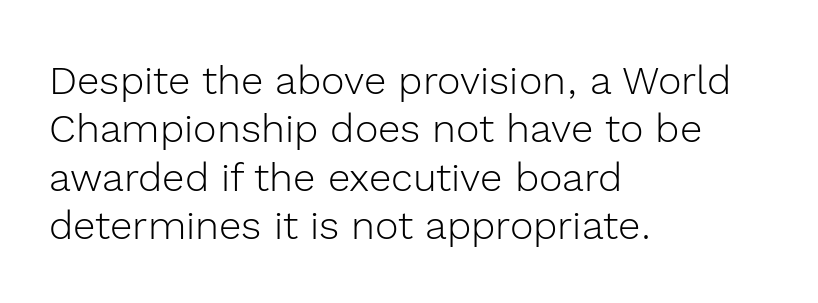
The image shows 40 px light sans-serif type, upright; set left-aligned, line spacing 1.21x, normal letter spacing, not underlined; a medium x-height.
